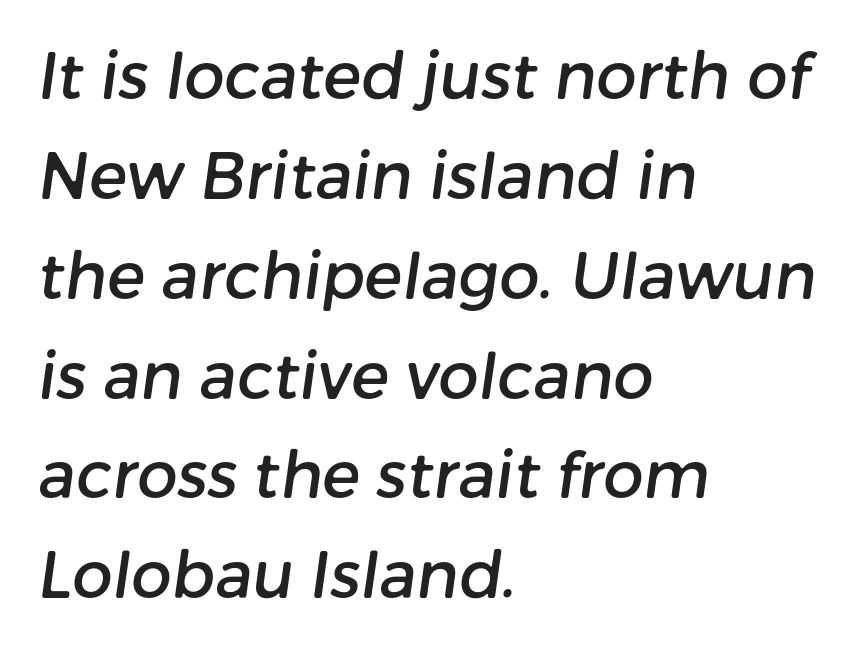
Q: Is the typeface a serif or a sans-serif typeface? A: Sans-serif.
Q: Is the text underlined? A: No.
Q: How is the paragraph aligned? A: Left-aligned.
Q: Is the spacing between letters normal or unusually wide? A: Normal.
Q: Is the spacing between lines tight, normal or loose? A: Normal.
Q: Width (condensed, normal, or wide)? A: Normal.
Q: Stroke contrast? A: Low.
Q: x-height? A: Medium.
Q: Monospaced? A: No.
